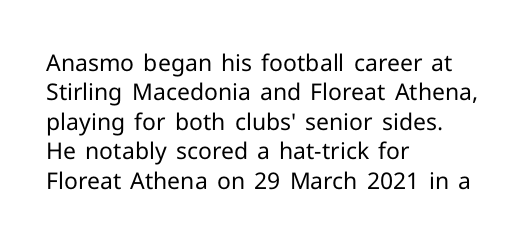
It's the straight-up-and-down kind of type. The face used here is rendered with its standard letterfit. The setting favours the left margin, as ordinary paragraphs usually do. This is not heavy type; no bold has been used. Interline gaps are of average width in this sample.
